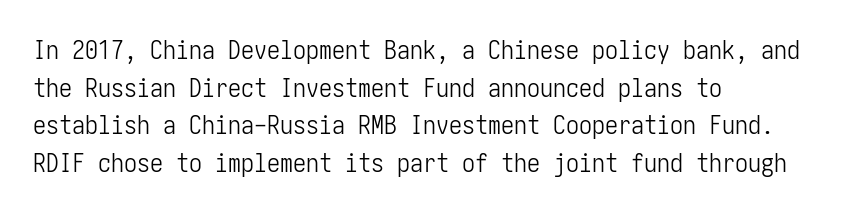
{"italic": "no", "bold": "no", "underline": "no", "align": "left", "line_spacing": "normal", "line_spacing_ratio": 1.45, "letter_spacing": "normal", "letter_spacing_em": 0.0, "glyph_px": 26}
